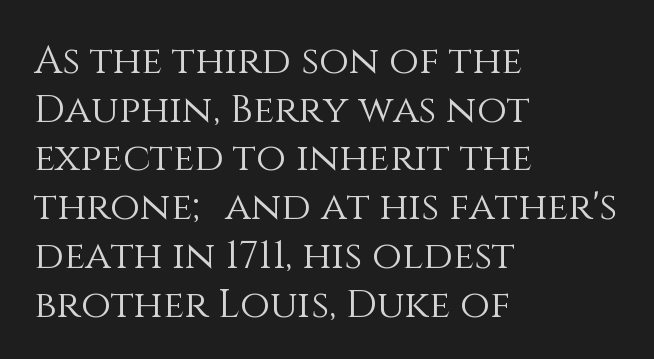
The image shows 39 px light type, upright; set left-aligned, normal line spacing (1.25x), normal letter spacing, not underlined; medium stroke contrast and a large x-height.
